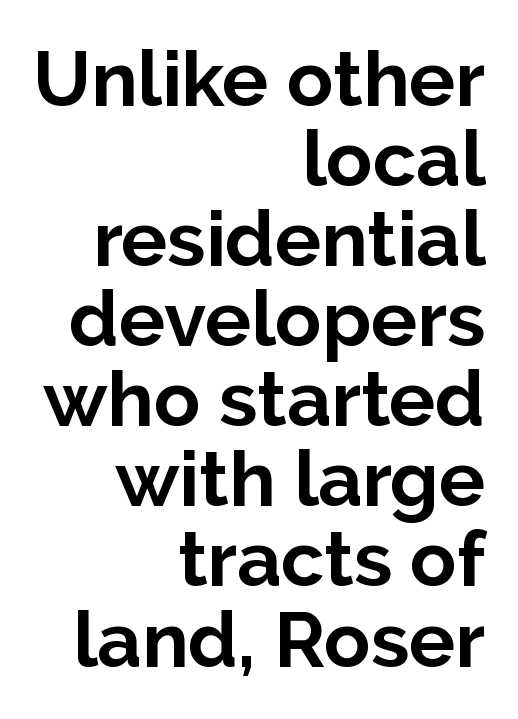
This rendering leaves character spacing at its baseline value. Spacing verdict: proportional, widths tailored to each character. Does the leading feel generous? Not at all — it's pinched. The string is rendered with underlining switched off. Heavy-handed strokes throughout: this text is bold.
